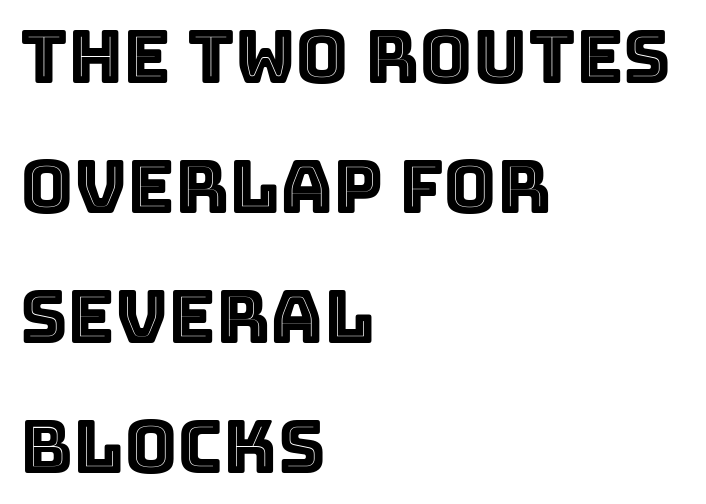
The image shows 73 px text type, upright; set left-aligned, line spacing 1.78x, normal letter spacing, not underlined; a large x-height.
